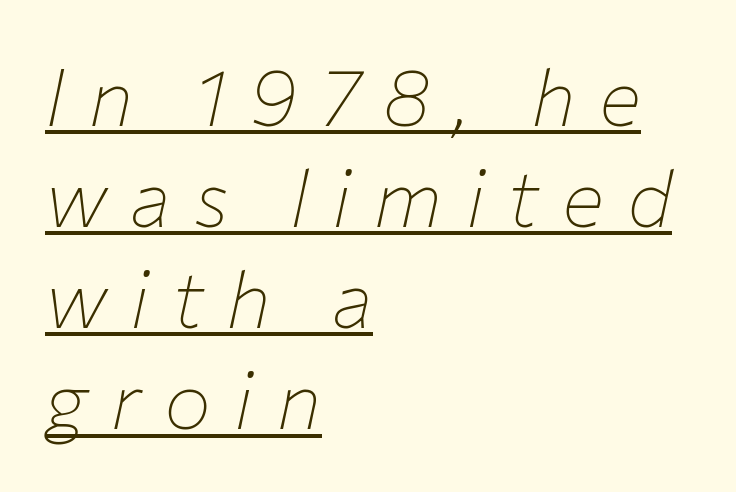
{"italic": "yes", "lean": "right", "slant_degrees": 12, "bold": "no", "weight": "thin", "width": "normal", "stroke_contrast": "low", "x_height": "medium", "monospaced": "no", "underline": "yes", "align": "left", "line_spacing": "normal", "line_spacing_ratio": 1.28, "letter_spacing": "wide", "letter_spacing_em": 0.29, "glyph_px": 79}
